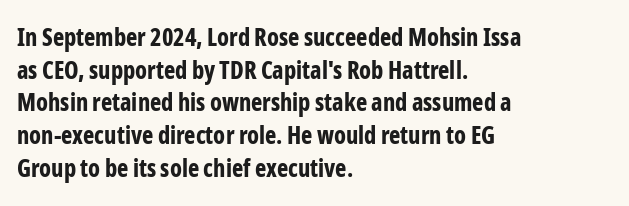
{"italic": "no", "bold": "yes", "underline": "no", "align": "left", "line_spacing": "normal", "line_spacing_ratio": 1.36, "letter_spacing": "normal", "letter_spacing_em": 0.0, "glyph_px": 24}
